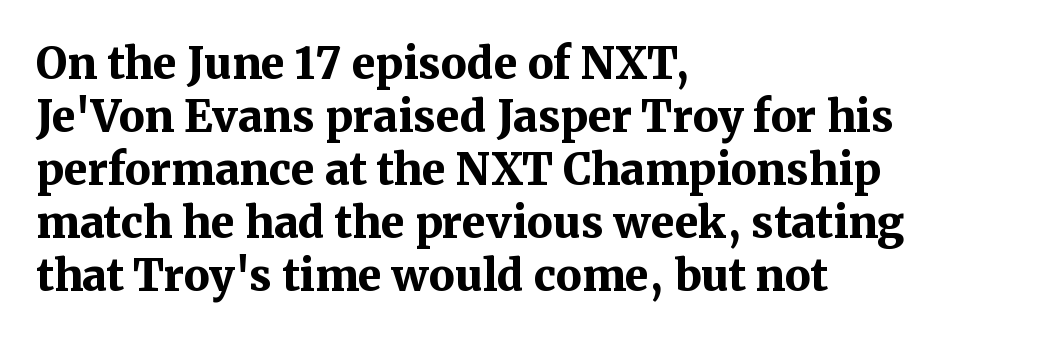
No italicization has been applied; the sample stays upright. Typographically, this falls in the serif category. The compositor pushed each line to the left boundary. Thick stems and heavy bowls — unmistakably bold. The foot of each line stays bare and open.
